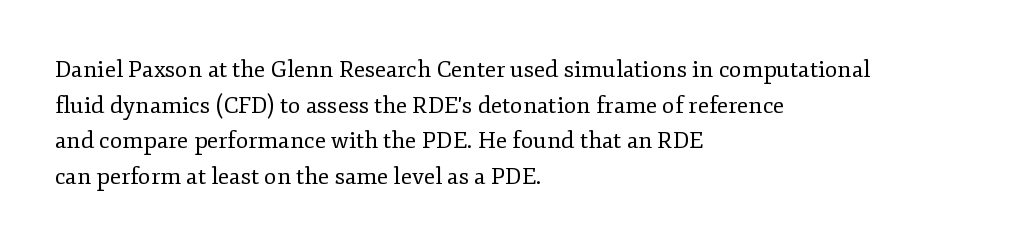
Baseline-to-baseline distance is the conventional proportion of letter height. The passage is arranged the way most books set body copy — flush left. The glyphs are unaccompanied by any horizontal stroke below them. The gaps between neighbouring characters are ordinary and unremarkable.
